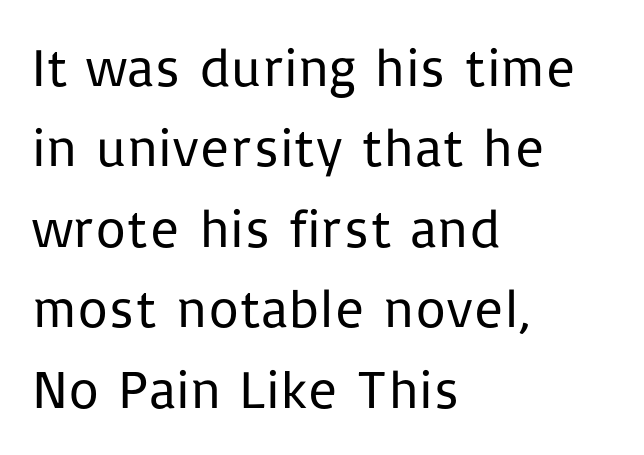
Q: Is the text bold? A: No.
Q: Is the text italic (slanted)? A: No, it is upright.
Q: Is the typeface a serif or a sans-serif typeface? A: Sans-serif.
Q: Is the text underlined? A: No.
Q: How is the paragraph aligned? A: Left-aligned.
Q: Is the spacing between letters normal or unusually wide? A: Normal.
Q: Is the spacing between lines tight, normal or loose? A: Normal.
Q: Width (condensed, normal, or wide)? A: Normal.
Q: Stroke contrast? A: Low.
Q: x-height? A: Medium.
Q: Monospaced? A: No.
